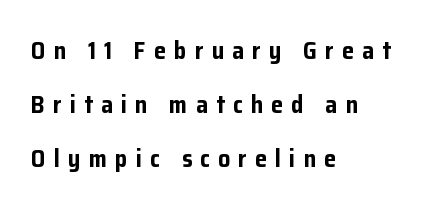
{"italic": "no", "bold": "yes", "underline": "no", "align": "left", "line_spacing": "loose", "line_spacing_ratio": 2.25, "letter_spacing": "wide", "letter_spacing_em": 0.34, "glyph_px": 24}
